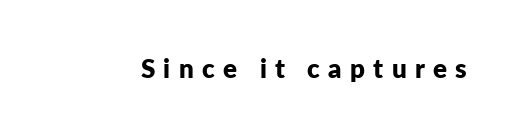
Q: Is the text bold? A: Yes.
Q: Is the text italic (slanted)? A: No, it is upright.
Q: Is the text underlined? A: No.
Q: Is the spacing between letters normal or unusually wide? A: Unusually wide.
